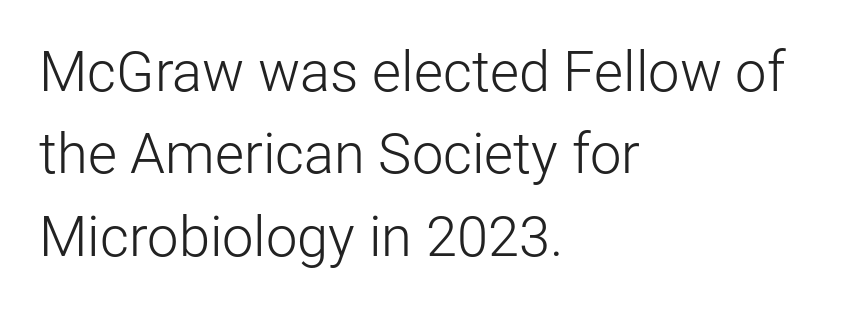
{"serif": "no", "italic": "no", "bold": "no", "weight": "light", "width": "normal", "stroke_contrast": "low", "x_height": "medium", "monospaced": "no", "underline": "no", "align": "left", "line_spacing": "normal", "line_spacing_ratio": 1.47, "letter_spacing": "normal", "letter_spacing_em": 0.0, "glyph_px": 56}
